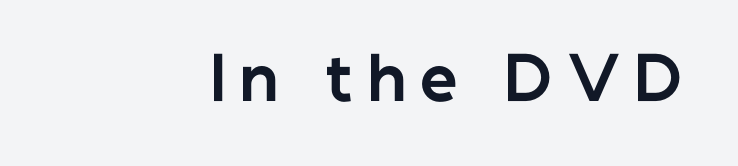
The glyphs are unaccompanied by any horizontal stroke below them. You could only call the tracking loose — the letters float apart. Heft: maximum for text — a bold. Do the characters align in a grid? No, the font is proportional.
